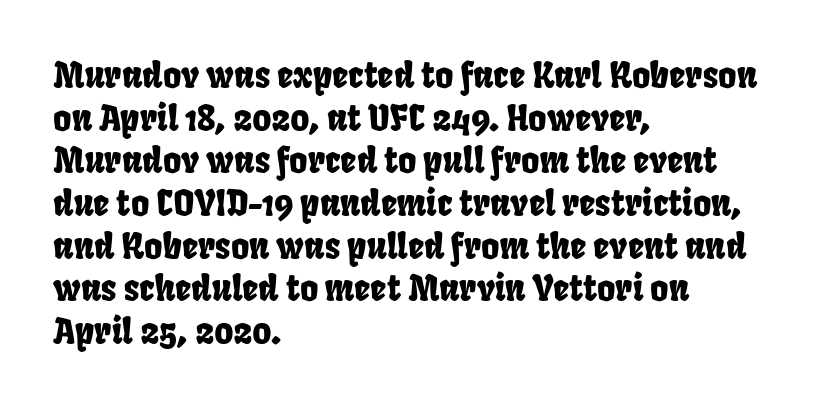
The image shows 35 px condensed sans-serif type; set left-aligned, line spacing 1.22x, normal letter spacing, not underlined; low stroke contrast and a large x-height.
